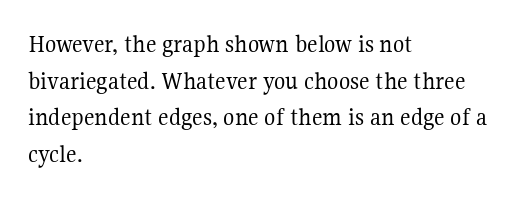
In CSS terms this would be text-align: left. The words here are not underlined. The font is comparable to plain body text, perhaps lighter. Every character sits straight up, as roman type does. The vertical gap from one line to the next is medium. Compared with typical body copy, the letter spacing here is the same.
